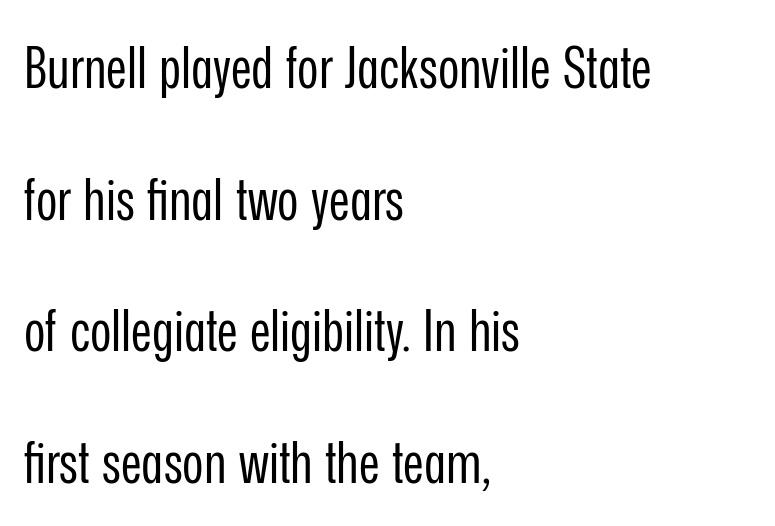
{"serif": "no", "italic": "no", "bold": "no", "weight": "regular", "width": "condensed", "stroke_contrast": "low", "x_height": "medium", "monospaced": "no", "underline": "no", "align": "left", "line_spacing": "loose", "line_spacing_ratio": 2.27, "letter_spacing": "normal", "letter_spacing_em": 0.0, "glyph_px": 58}
